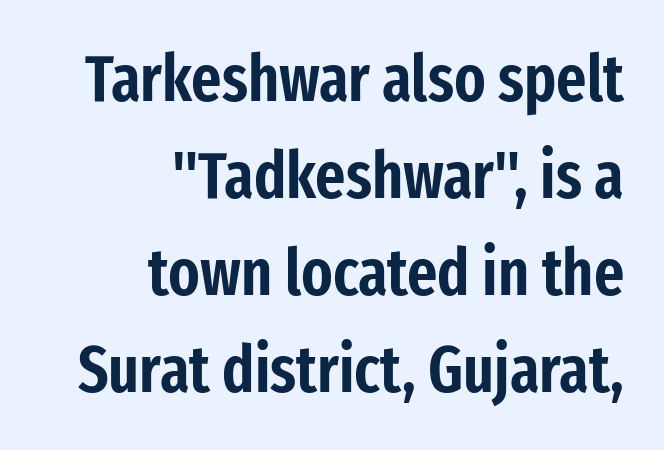
Q: Is the text italic (slanted)? A: No, it is upright.
Q: Is the typeface a serif or a sans-serif typeface? A: Sans-serif.
Q: Is the text underlined? A: No.
Q: How is the paragraph aligned? A: Right-aligned.
Q: Is the spacing between letters normal or unusually wide? A: Normal.
Q: Is the spacing between lines tight, normal or loose? A: Normal.
Q: Width (condensed, normal, or wide)? A: Condensed.
Q: Stroke contrast? A: Low.
Q: x-height? A: Medium.
Q: Monospaced? A: No.
